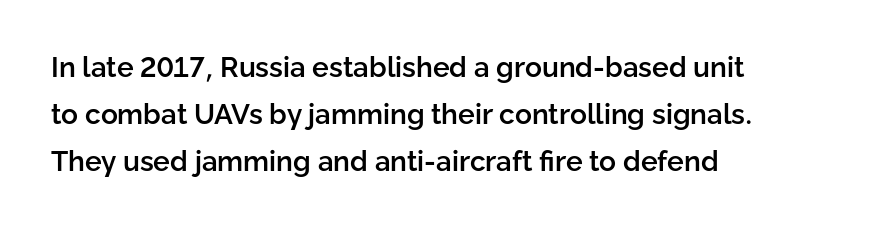
Successive baselines arrive at the customary interval. Nope, no serifs anywhere on these letters. The space beneath each line is pristine and unruled. Strokes here are thickened, but only to semibold level. The rendering anchors every line to the left-hand side. These lines were composed using upright roman letters.
